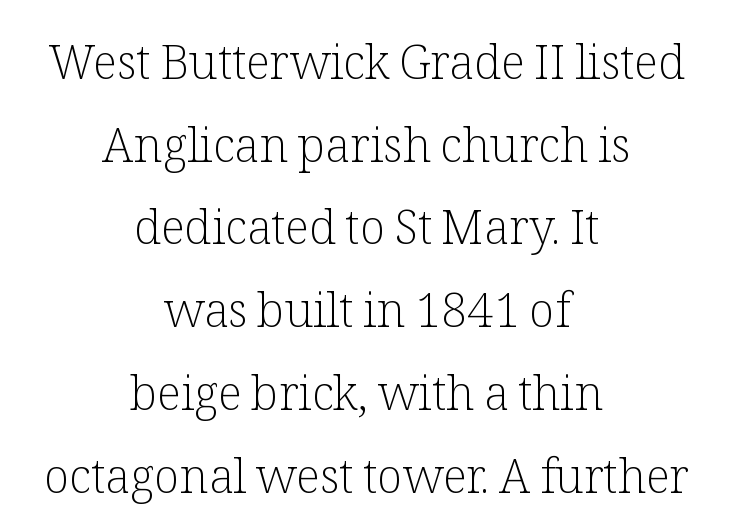
The image shows 47 px light serif type, upright; set centered, line spacing 1.76x, normal letter spacing, not underlined; low stroke contrast and a medium x-height.
